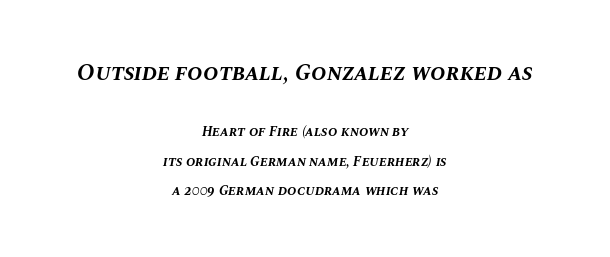
The image shows 23 px bold type, italic (leaning right); set centered, loose line spacing (2.09x), normal letter spacing, not underlined; the first (top) block is 1.64x larger.
